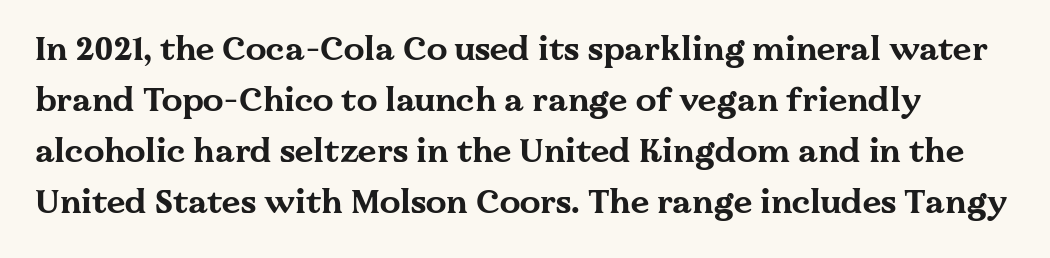
The image shows 33 px bold, wide serif type, upright; set normal line spacing (1.55x), normal letter spacing, not underlined; medium stroke contrast and a medium x-height.
